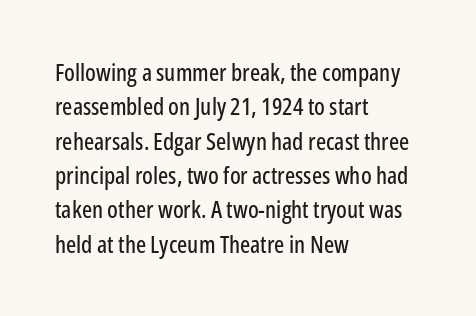
{"italic": "no", "underline": "no", "align": "left", "line_spacing": "normal", "line_spacing_ratio": 1.43, "letter_spacing": "normal", "letter_spacing_em": 0.0, "glyph_px": 24}
